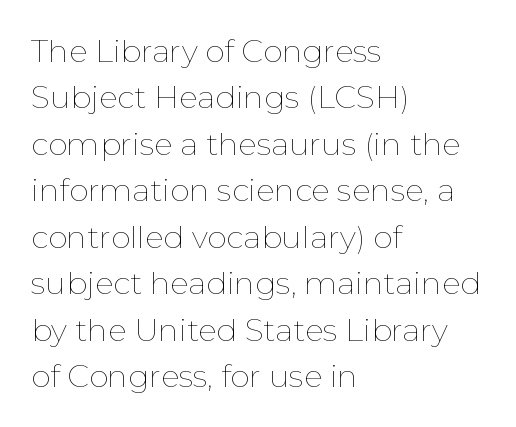
{"italic": "no", "bold": "no", "weight": "thin", "width": "normal", "stroke_contrast": "low", "x_height": "medium", "monospaced": "no", "underline": "no", "align": "left", "line_spacing": "normal", "line_spacing_ratio": 1.5, "letter_spacing": "normal", "letter_spacing_em": 0.0, "glyph_px": 31}
